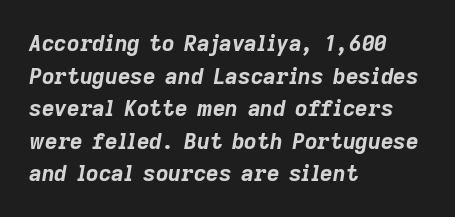
The image shows 22 px bold type, italic (leaning right); set left-aligned, normal line spacing (1.48x), normal letter spacing, not underlined.
